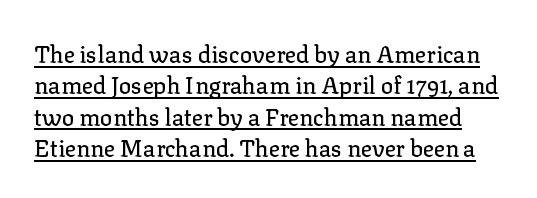
Emphasis is given by a line drawn under the lettering. The line texture is even and compact thanks to regular tracking. This block has exactly the height ordinary leading produces. Notice how the stems are strictly vertical — no italics here.
